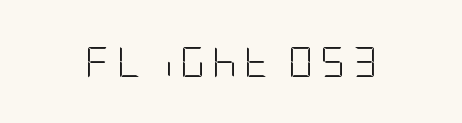
Q: Is the text bold? A: No.
Q: Is the text italic (slanted)? A: No, it is upright.
Q: Is the typeface a serif or a sans-serif typeface? A: Sans-serif.
Q: Is the text underlined? A: No.
Q: Is the spacing between letters normal or unusually wide? A: Unusually wide.
Q: Width (condensed, normal, or wide)? A: Condensed.
Q: Stroke contrast? A: Low.
Q: x-height? A: Large.
